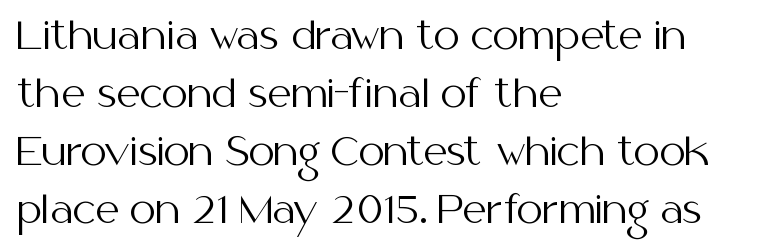
The image shows 37 px regular-weight sans-serif type, upright; set left-aligned, normal line spacing (1.57x), normal letter spacing, not underlined; medium stroke contrast and a medium x-height.
